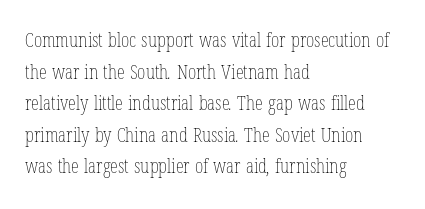
{"bold": "no", "underline": "no", "align": "left", "line_spacing": "normal", "line_spacing_ratio": 1.58, "letter_spacing": "normal", "letter_spacing_em": 0.0, "glyph_px": 20}
